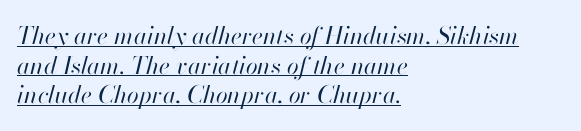
Weight: in the light-to-regular range. Observe the lean: these are italic letterforms. This sample uses plain, unmodified letter spacing. The rendered words wear a rule along their underside. The typesetter chose a ragged-right arrangement here.
